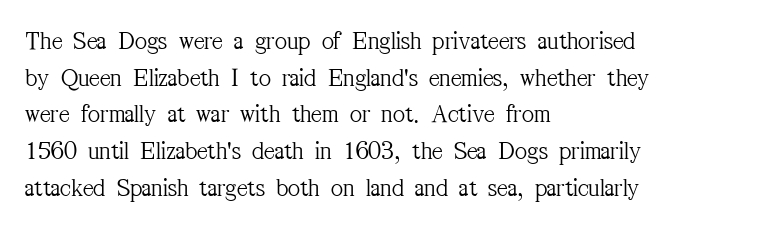
{"italic": "no", "bold": "no", "underline": "no", "align": "left", "line_spacing": "normal", "line_spacing_ratio": 1.41, "letter_spacing": "normal", "letter_spacing_em": 0.0, "glyph_px": 26}
